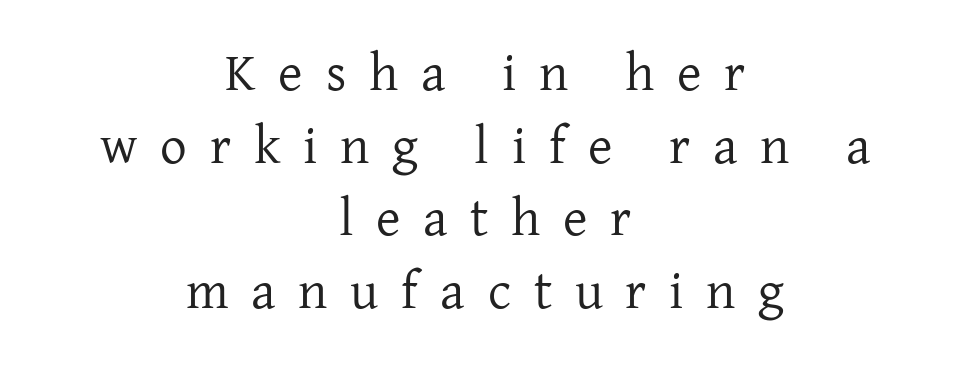
The paragraph shown floats in the horizontal middle. The type family on display is of the serif kind. Unbolded letterforms with no extra heft. A normal amount of white space separates one row of letters from the next.
